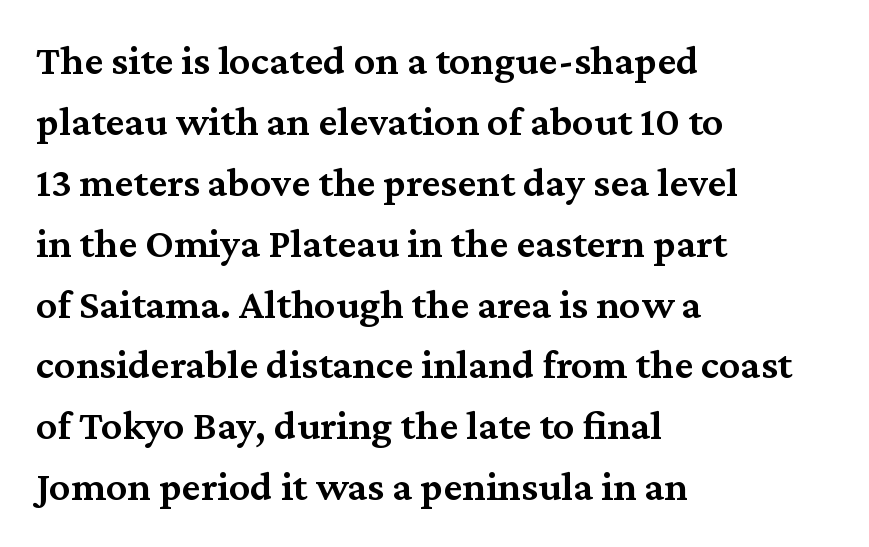
Layout note: lines flush left. One glance says typical: line gaps are just what's usual. Think of a printed novel: that variable character pitch is what you see here. These lines carry some extra weight — a demibold, not a full bold. Tracking here is standard; glyphs follow each other at the usual distance.
